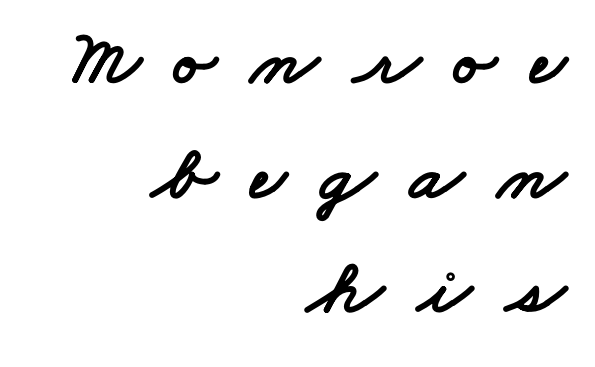
Any mark beneath the type? The region is blank. Varying glyph widths throughout — classic text-font behaviour. The letterforms stand isolated, each surrounded by extra space. The font family rendered here belongs to the sans-serif group. Typeset ragged left — the right edge is the straight one. Compared with typical paragraphs, the rows here are spaced about the same.
